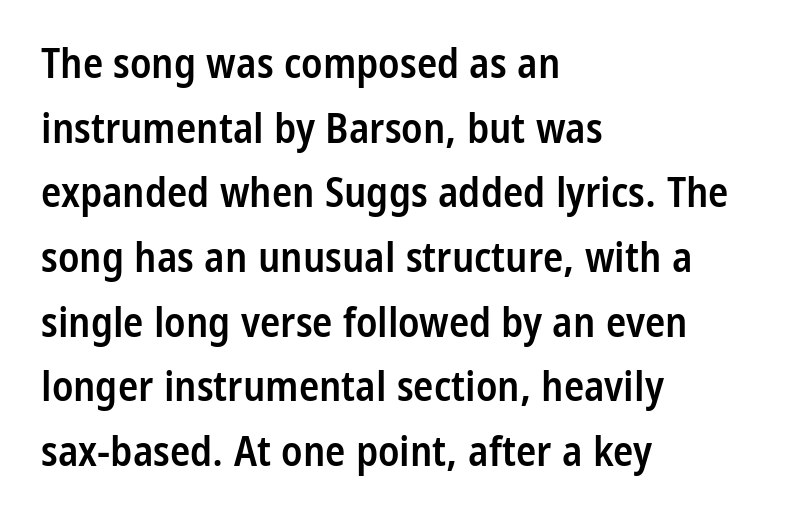
The image shows 42 px semibold, condensed sans-serif type, upright; set left-aligned, normal line spacing (1.54x), normal letter spacing, not underlined; low stroke contrast and a medium x-height.
